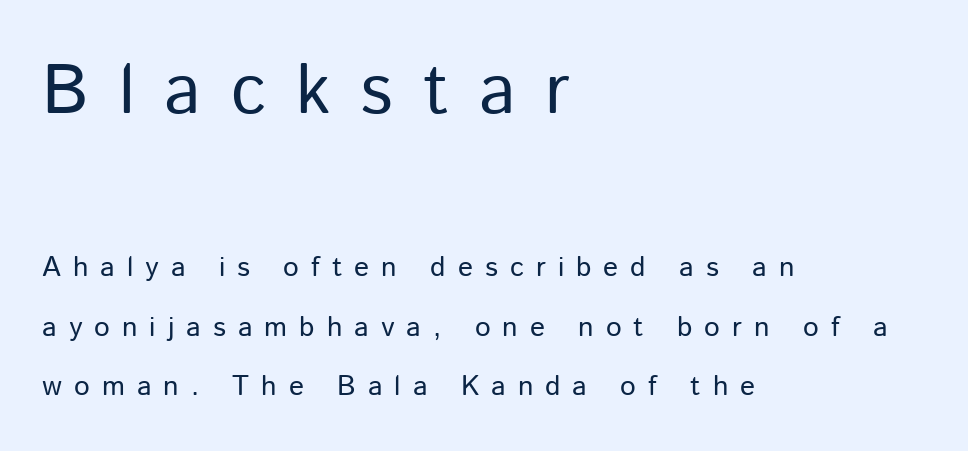
{"serif": "no", "italic": "no", "bold": "no", "weight": "regular", "width": "normal", "stroke_contrast": "low", "x_height": "medium", "monospaced": "no", "underline": "no", "align": "left", "line_spacing": "loose", "line_spacing_ratio": 2.13, "letter_spacing": "wide", "letter_spacing_em": 0.43, "larger_block": "first", "size_ratio": 2.5, "glyph_px": 70}
